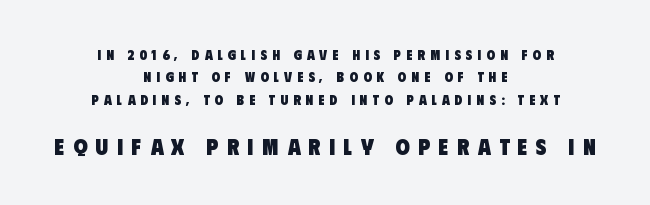
Note: smaller setting up top, larger setting below. Plain, unruled lines of type. The type is letterspaced generously, with wide tracking. What's the leading like? Ordinary, nothing unusual.
